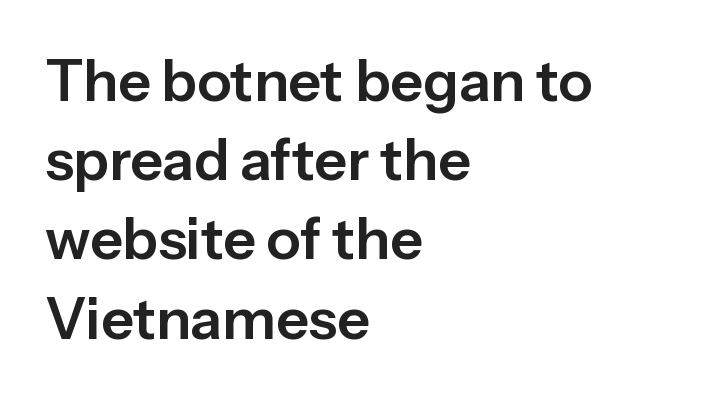
The image shows 57 px sans-serif type, upright; set left-aligned, normal line spacing (1.39x), normal letter spacing, not underlined; low stroke contrast and a medium x-height.
